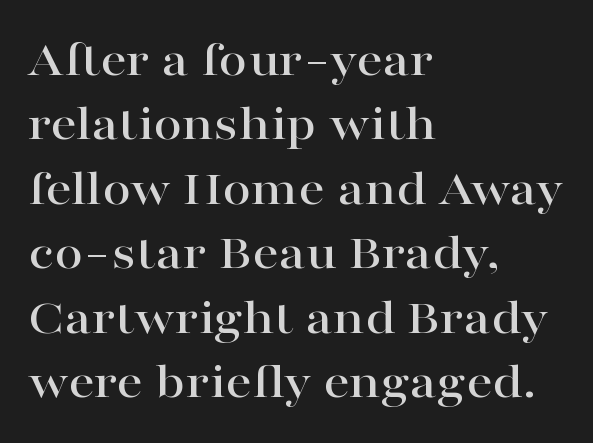
This sample has the flowing, uneven cadence of proportional lettering. The letters carry serifs — small finishing strokes at the ends of their stems. Does the copy run flush right? No — it runs flush left. How are the letters spaced? Ordinarily, with no added tracking. The specimen reads as upright at a glance.
